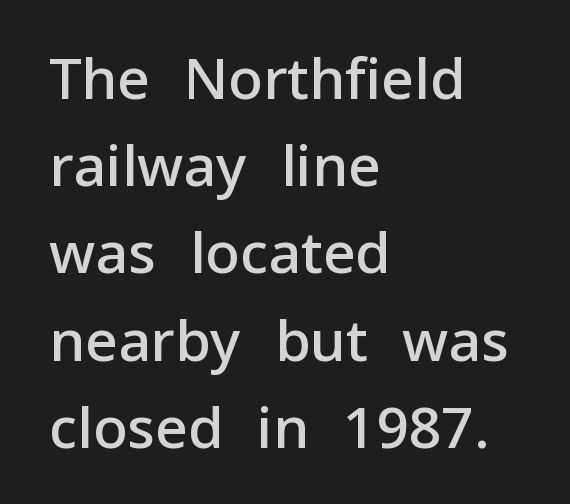
{"serif": "no", "italic": "no", "bold": "semi", "weight": "semibold", "width": "normal", "stroke_contrast": "low", "x_height": "medium", "monospaced": "no", "underline": "no", "align": "left", "line_spacing": "normal", "line_spacing_ratio": 1.53, "letter_spacing": "normal", "letter_spacing_em": 0.0, "glyph_px": 57}
